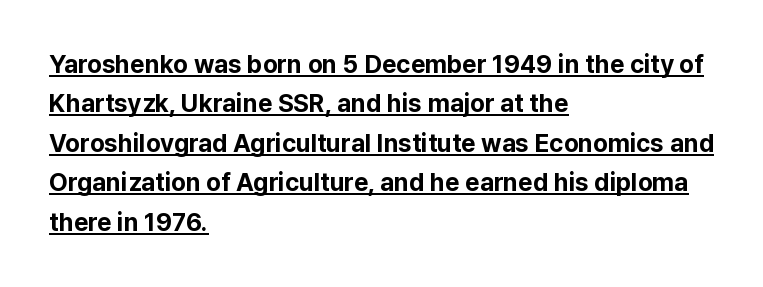
{"italic": "no", "bold": "yes", "underline": "yes", "align": "left", "line_spacing": "normal", "line_spacing_ratio": 1.58, "letter_spacing": "normal", "letter_spacing_em": 0.0, "glyph_px": 25}
